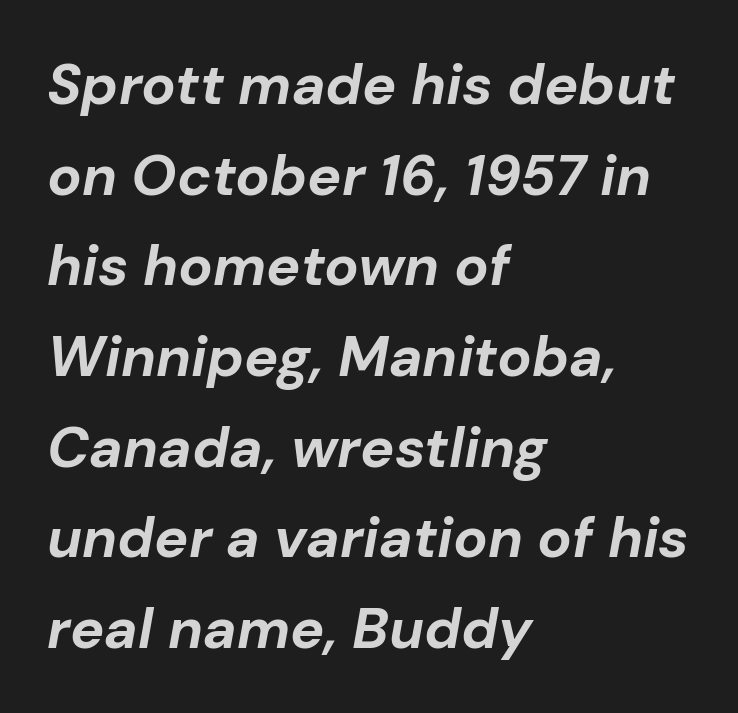
Q: Is the text bold? A: Yes.
Q: Is the text italic (slanted)? A: Yes, it leans right by about 10 degrees.
Q: Is the text underlined? A: No.
Q: How is the paragraph aligned? A: Left-aligned.
Q: Is the spacing between letters normal or unusually wide? A: Normal.
Q: Is the spacing between lines tight, normal or loose? A: Normal.
Q: Width (condensed, normal, or wide)? A: Normal.
Q: Stroke contrast? A: Low.
Q: x-height? A: Medium.
Q: Monospaced? A: No.
